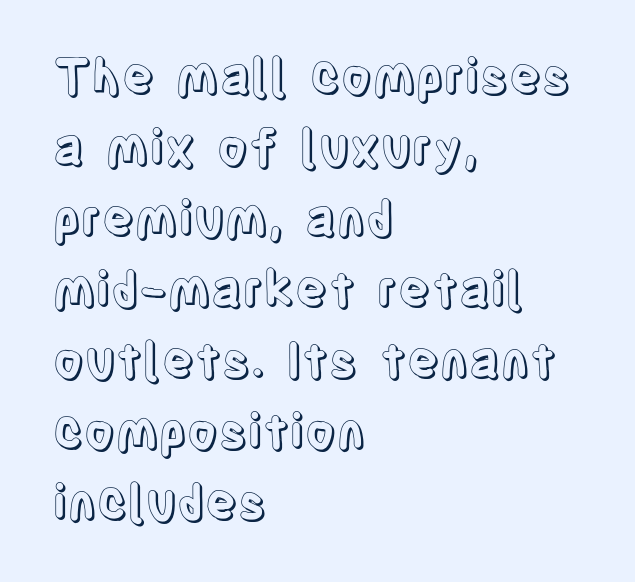
The typesetter chose a ragged-right arrangement here. The passage shown has conventional tracking throughout. Horizontal bands of white between lines are of average thickness. This is the regular roman posture of the typeface. Varying glyph widths throughout — classic text-font behaviour. Honestly, there is no underline to notice here at all.
